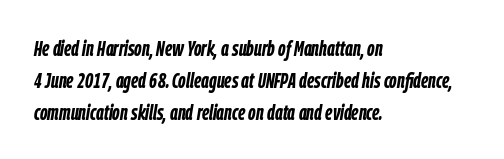
The glyphs have the mass of a bold cut. The lines are quadded left. Here the glyphs are tracked normally, forming tight word shapes. Quick note: interline space is typical.
